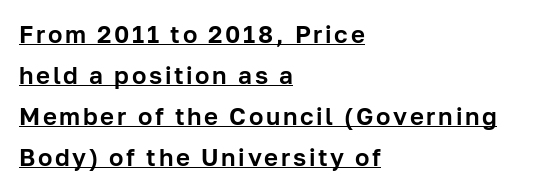
The image shows 24 px text type, upright; set left-aligned, line spacing 1.71x, underlined.
